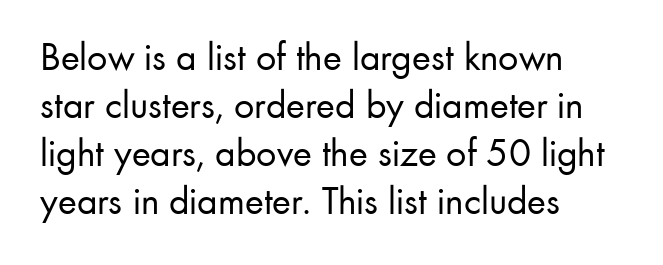
It's the straight-up-and-down kind of type. No chunkiness to these letters — they're not bold. Words appear dense and cohesive because spacing is normal. Is this a fixed-width face? No — the glyphs have proportional, varying widths.
